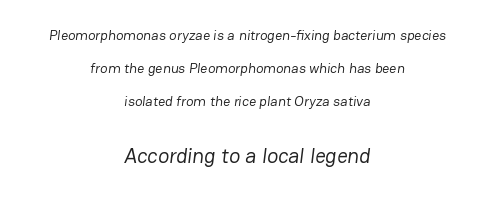
The image shows 21 px text type; set centered, loose line spacing (2.37x), normal letter spacing, not underlined; the second (bottom) block is 1.5x larger.
